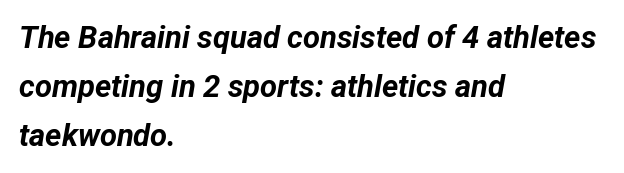
The image shows 31 px bold type, italic (leaning right); set left-aligned, normal line spacing (1.58x), normal letter spacing, not underlined; low stroke contrast and a medium x-height.
